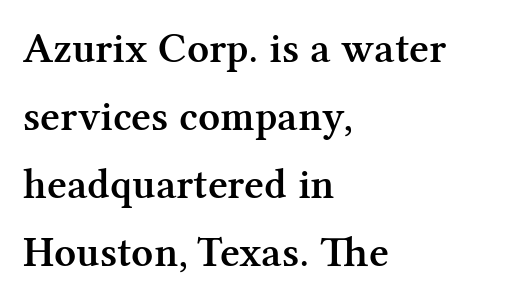
I'd call this a serif setting — the letters wear small feet. Characters follow at the spacing the type designer built in. Look at the stroke-to-counter ratio: somewhat heavy, a semibold. Letters rest on an invisible, unmarked baseline.
